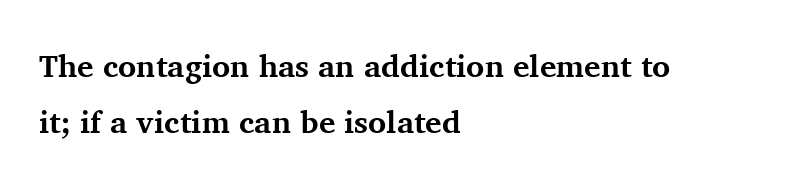
The image shows 31 px bold serif type, upright; set left-aligned, line spacing 1.8x, normal letter spacing, not underlined; medium stroke contrast and a medium x-height.
